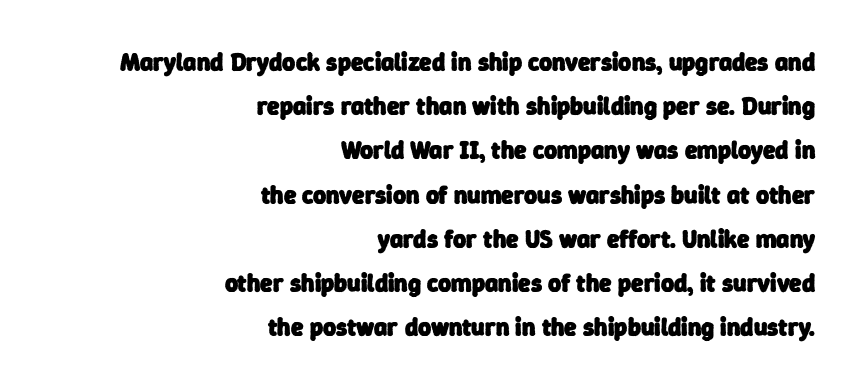
The image shows 25 px bold type; set right-aligned, line spacing 1.77x, normal letter spacing, not underlined.
